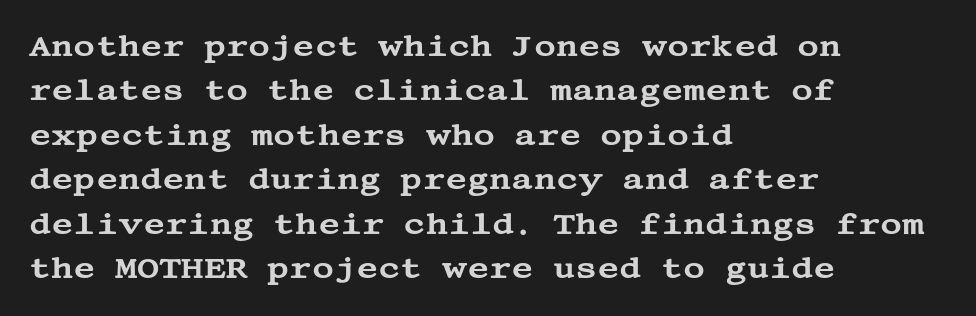
{"serif": "yes", "italic": "no", "width": "wide", "stroke_contrast": "medium", "x_height": "large", "underline": "no", "align": "left", "line_spacing": "normal", "line_spacing_ratio": 1.48, "letter_spacing": "normal", "letter_spacing_em": 0.0, "glyph_px": 30}
